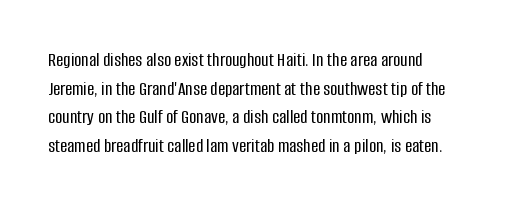
{"italic": "no", "underline": "no", "line_spacing": "normal", "line_spacing_ratio": 1.43, "letter_spacing": "normal", "letter_spacing_em": 0.0, "glyph_px": 20}
